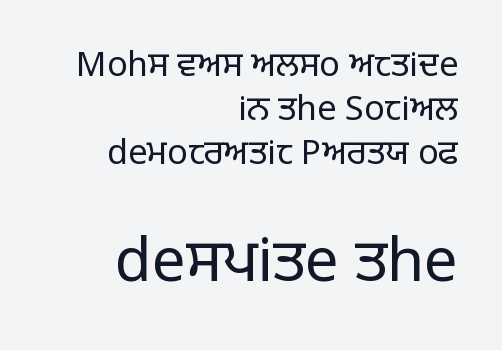
{"serif": "no", "italic": "no", "bold": "no", "weight": "regular", "width": "normal", "stroke_contrast": "low", "x_height": "large", "monospaced": "no", "underline": "no", "align": "right", "line_spacing": "normal", "line_spacing_ratio": 1.3, "letter_spacing": "normal", "letter_spacing_em": 0.0, "larger_block": "second", "size_ratio": 1.76, "glyph_px": 60}
